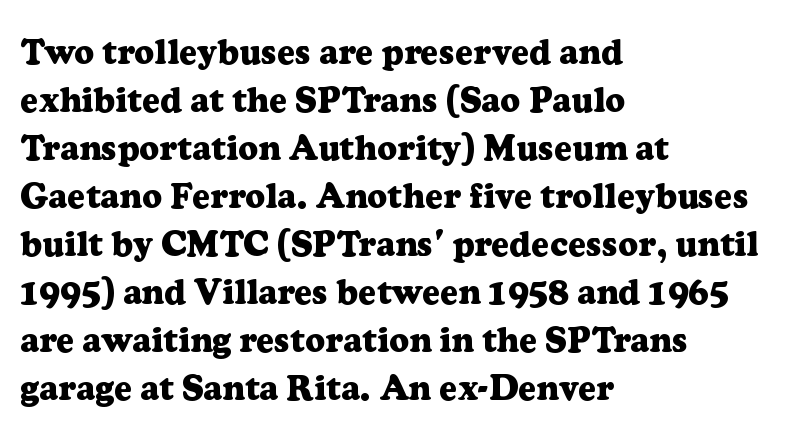
The specimen omits any rule beneath the text block's lines. Regarding leading, the lines here are spaced in the standard way. This sample is left-justified, so line endings fall wherever the words run out. Serifs: yes, visible at the terminals of the letterforms.
